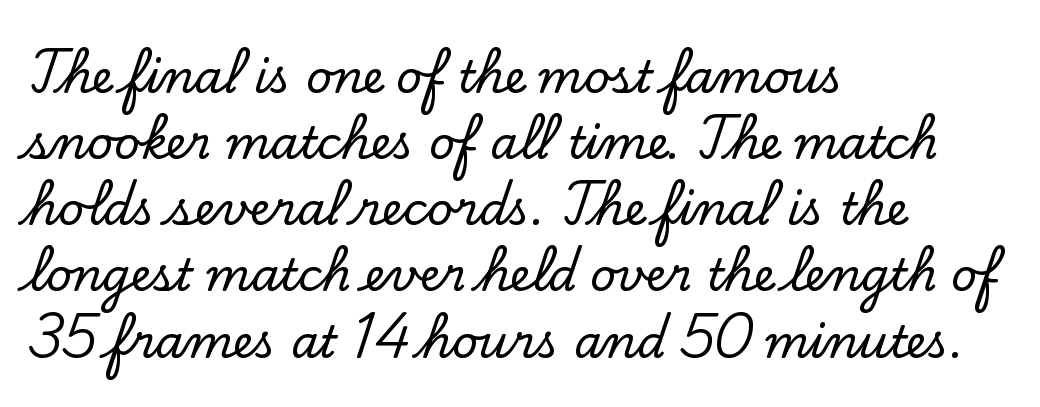
The image shows 45 px serif type; set left-aligned, normal line spacing (1.47x), normal letter spacing, not underlined; low stroke contrast and a small x-height.
